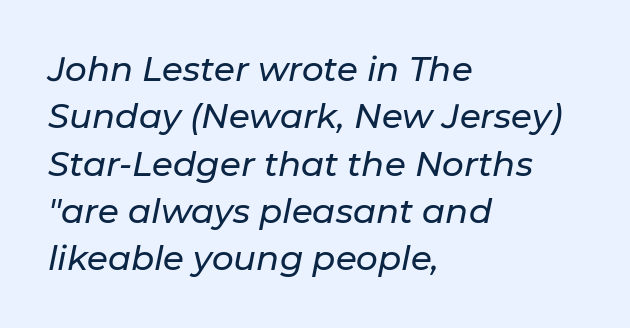
Tracking value appears to be zero — textbook default spacing. The lines sit at an ordinary, default distance from one another. The typography opts for an oblique posture over an upright one. The gap between lines stays unmarked. The rendering anchors every line to the left-hand side.
